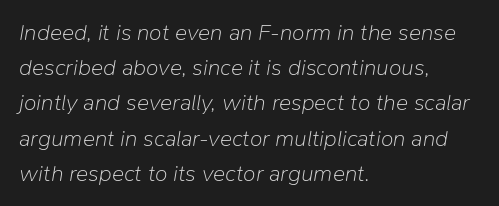
{"italic": "yes", "lean": "right", "slant_degrees": 9, "bold": "no", "underline": "no", "align": "left", "line_spacing": "normal", "line_spacing_ratio": 1.53, "letter_spacing": "normal", "letter_spacing_em": 0.0, "glyph_px": 23}
